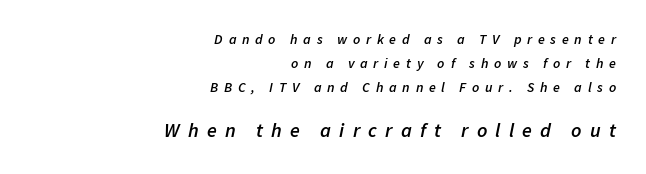
The image shows 20 px text type, italic (leaning right); set right-aligned, normal line spacing (1.7x), unusually wide letter spacing (+0.41 em), not underlined; the second (bottom) block is 1.43x larger.
